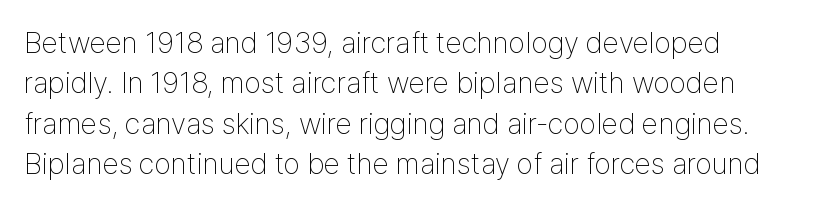
{"serif": "no", "italic": "no", "bold": "no", "weight": "thin", "width": "condensed", "stroke_contrast": "low", "x_height": "medium", "monospaced": "no", "underline": "no", "align": "left", "line_spacing": "normal", "line_spacing_ratio": 1.35, "letter_spacing": "normal", "letter_spacing_em": 0.0, "glyph_px": 30}
